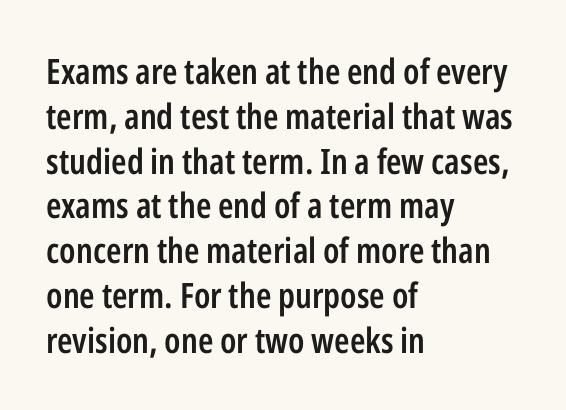
{"serif": "no", "italic": "no", "bold": "semi", "weight": "semibold", "width": "condensed", "stroke_contrast": "low", "x_height": "medium", "monospaced": "no", "underline": "no", "align": "left", "line_spacing": "normal", "line_spacing_ratio": 1.28, "letter_spacing": "normal", "letter_spacing_em": 0.0, "glyph_px": 35}
